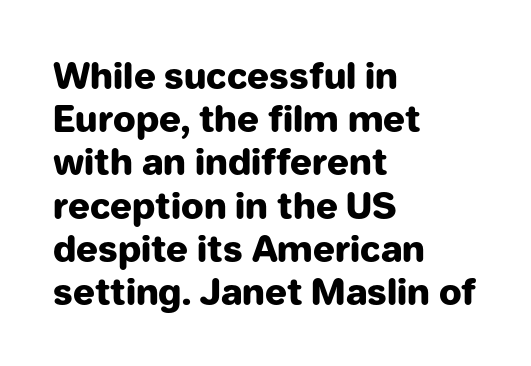
The image shows 36 px heavy sans-serif type, upright; set left-aligned, line spacing 1.2x, normal letter spacing, not underlined; low stroke contrast and a medium x-height.
